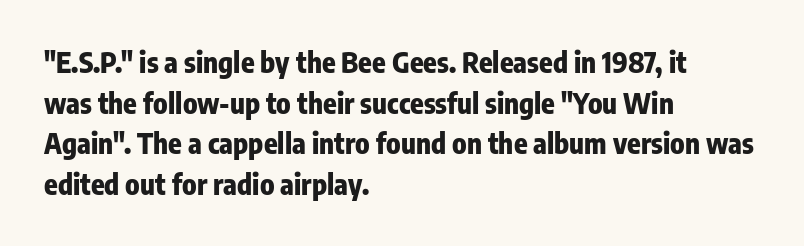
Q: Is the text bold? A: Yes.
Q: Is the text italic (slanted)? A: No, it is upright.
Q: Is the typeface a serif or a sans-serif typeface? A: Sans-serif.
Q: Is the text underlined? A: No.
Q: How is the paragraph aligned? A: Left-aligned.
Q: Is the spacing between letters normal or unusually wide? A: Normal.
Q: Is the spacing between lines tight, normal or loose? A: Normal.
Q: Width (condensed, normal, or wide)? A: Condensed.
Q: Stroke contrast? A: Low.
Q: x-height? A: Medium.
Q: Monospaced? A: No.
